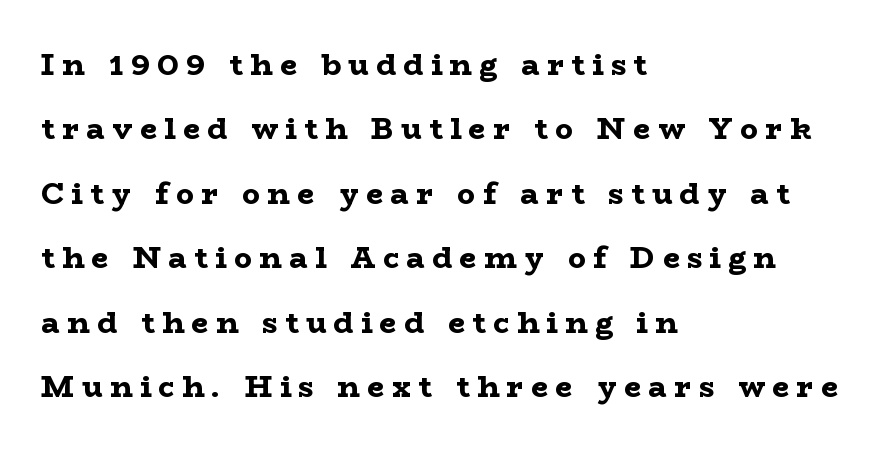
{"serif": "yes", "italic": "no", "bold": "yes", "weight": "bold", "width": "wide", "stroke_contrast": "low", "x_height": "medium", "monospaced": "no", "underline": "no", "align": "left", "line_spacing": "loose", "line_spacing_ratio": 2.15, "letter_spacing": "wide", "letter_spacing_em": 0.25, "glyph_px": 30}
